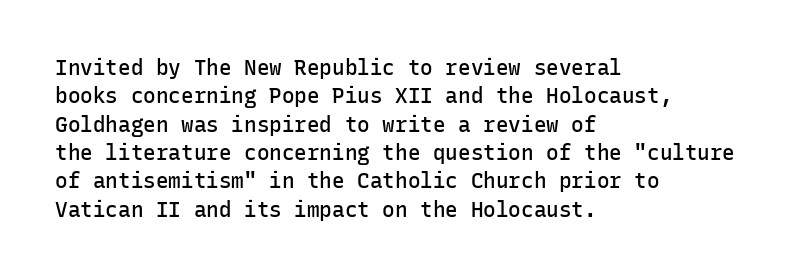
{"italic": "no", "bold": "semi", "underline": "no", "align": "left", "line_spacing": "normal", "line_spacing_ratio": 1.35, "letter_spacing": "normal", "letter_spacing_em": 0.0, "glyph_px": 21}
